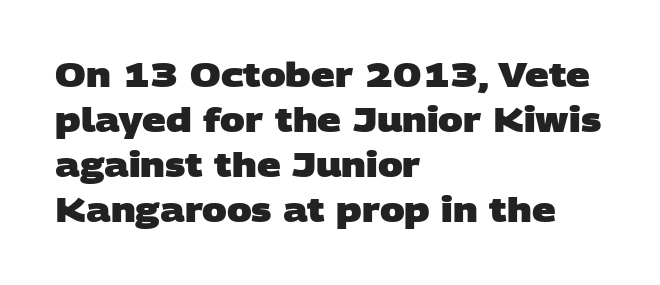
Q: Is the text bold? A: Yes.
Q: Is the typeface a serif or a sans-serif typeface? A: Sans-serif.
Q: Is the text underlined? A: No.
Q: How is the paragraph aligned? A: Left-aligned.
Q: Is the spacing between letters normal or unusually wide? A: Normal.
Q: Is the spacing between lines tight, normal or loose? A: Normal.
Q: Width (condensed, normal, or wide)? A: Wide.
Q: Stroke contrast? A: Low.
Q: x-height? A: Large.
Q: Monospaced? A: No.
